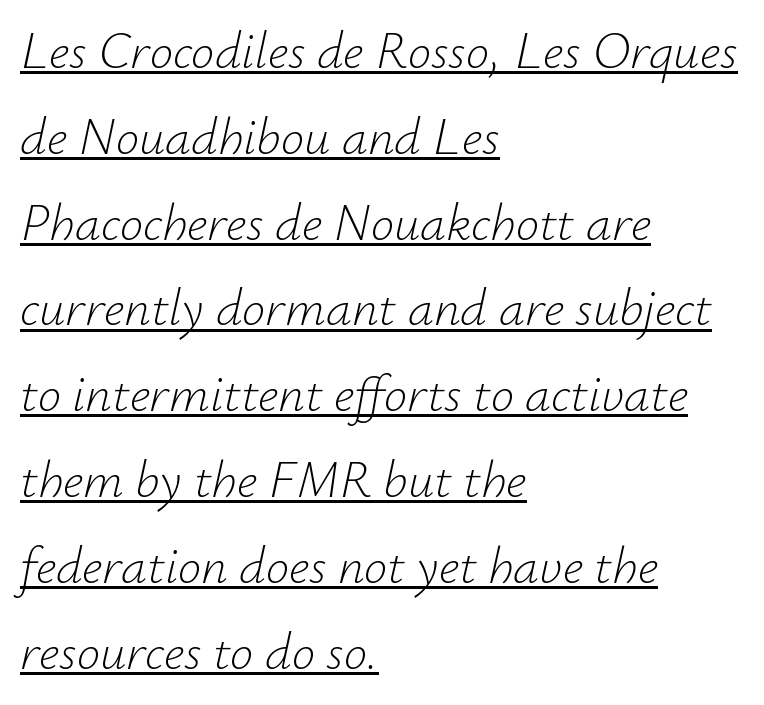
Each letter keeps its own natural width here, so spacing adapts to shape. The rag falls on the right side of this text block. Does the leading feel generous? No, just average. Unbolded letterforms with no extra heft. The whole block is typeset with a tilt.
